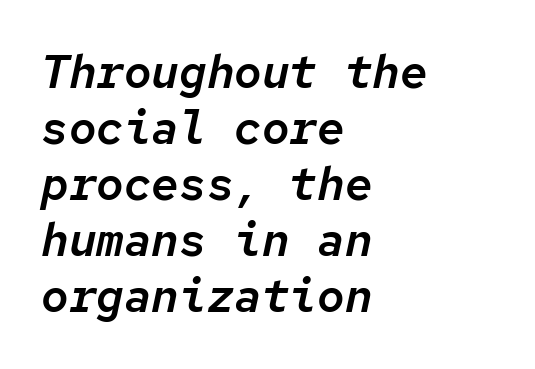
Q: Is the text italic (slanted)? A: Yes, it leans right by about 12 degrees.
Q: Is the text underlined? A: No.
Q: How is the paragraph aligned? A: Left-aligned.
Q: Is the spacing between letters normal or unusually wide? A: Normal.
Q: Width (condensed, normal, or wide)? A: Normal.
Q: Stroke contrast? A: Low.
Q: x-height? A: Medium.
Q: Monospaced? A: Yes.
